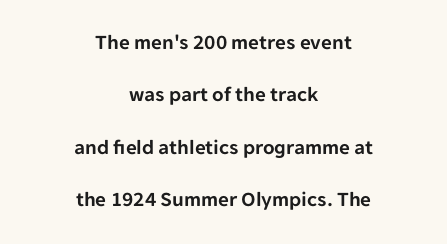
The image shows 21 px text type, upright; set centered, loose line spacing (2.49x), normal letter spacing, not underlined.
